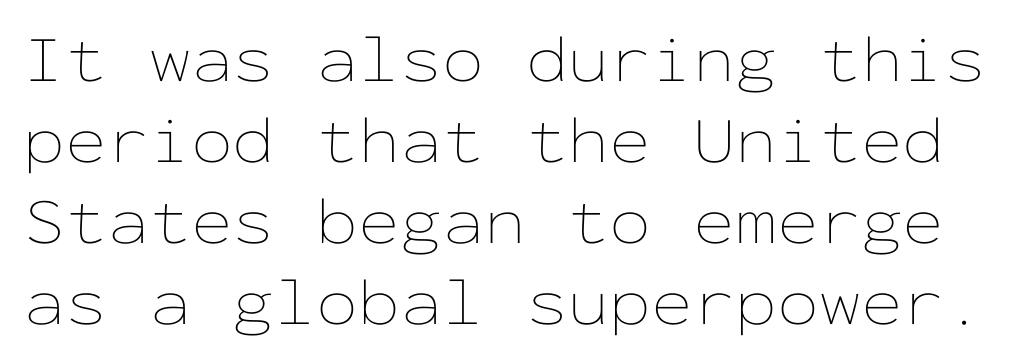
The rendering uses typewriter-style spacing with identical character cells. Any mark beneath the type? The region is blank. Nobody touched the tracking dial on this one. The strokes are not fattened; the text isn't bold.
